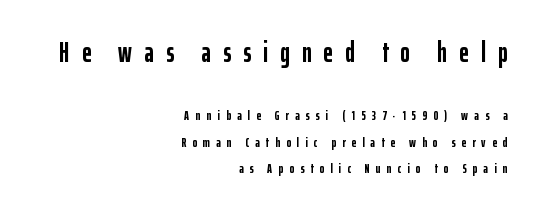
Q: Is the text bold? A: Yes.
Q: Is the text italic (slanted)? A: No, it is upright.
Q: Is the typeface a serif or a sans-serif typeface? A: Sans-serif.
Q: Is the text underlined? A: No.
Q: How is the paragraph aligned? A: Right-aligned.
Q: Is the spacing between letters normal or unusually wide? A: Unusually wide.
Q: Which block of text is set in a larger size, the first (top) or the second (bottom)? A: The first (top) one.
Q: Width (condensed, normal, or wide)? A: Condensed.
Q: Stroke contrast? A: Low.
Q: x-height? A: Medium.
Q: Monospaced? A: No.
